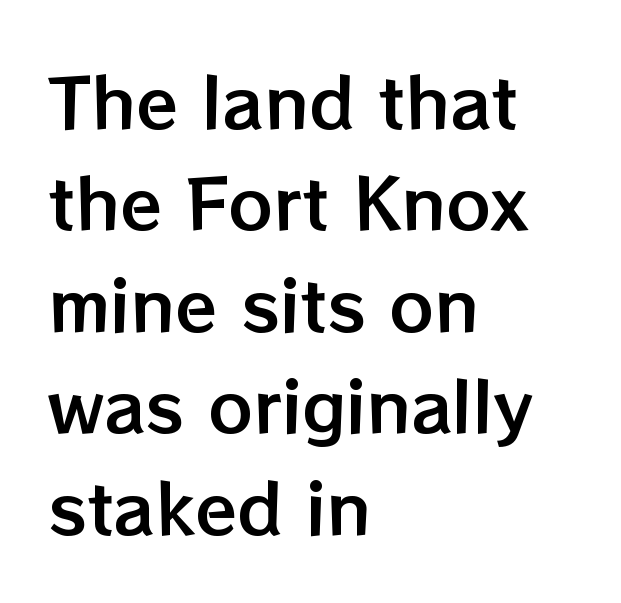
{"italic": "no", "width": "normal", "stroke_contrast": "low", "x_height": "medium", "monospaced": "no", "underline": "no", "align": "left", "line_spacing": "normal", "line_spacing_ratio": 1.47, "letter_spacing": "normal", "letter_spacing_em": 0.0, "glyph_px": 69}
